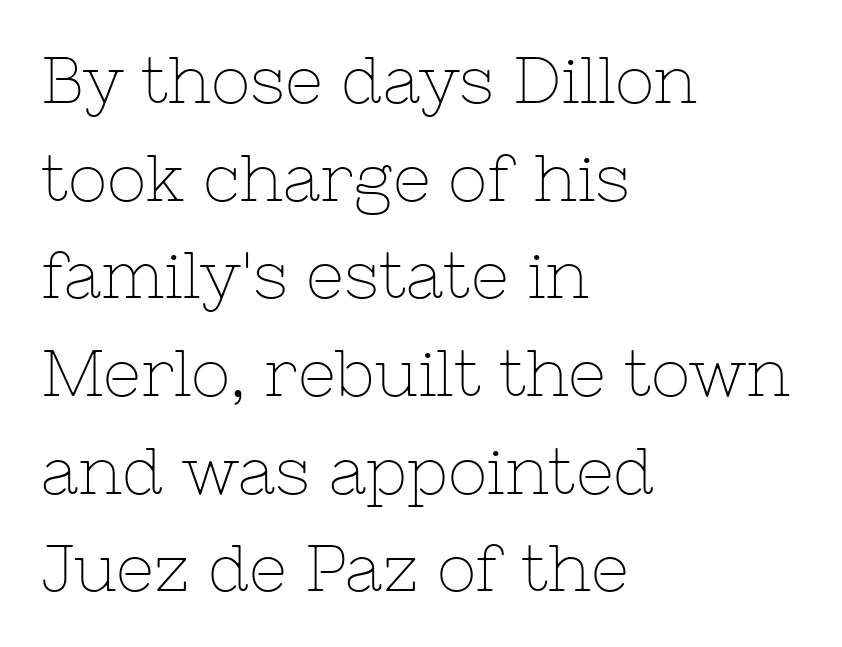
Q: Is the text bold? A: No.
Q: Is the text italic (slanted)? A: No, it is upright.
Q: Is the typeface a serif or a sans-serif typeface? A: Serif.
Q: Is the text underlined? A: No.
Q: How is the paragraph aligned? A: Left-aligned.
Q: Is the spacing between letters normal or unusually wide? A: Normal.
Q: Is the spacing between lines tight, normal or loose? A: Normal.
Q: Width (condensed, normal, or wide)? A: Normal.
Q: Stroke contrast? A: Low.
Q: x-height? A: Medium.
Q: Monospaced? A: No.
